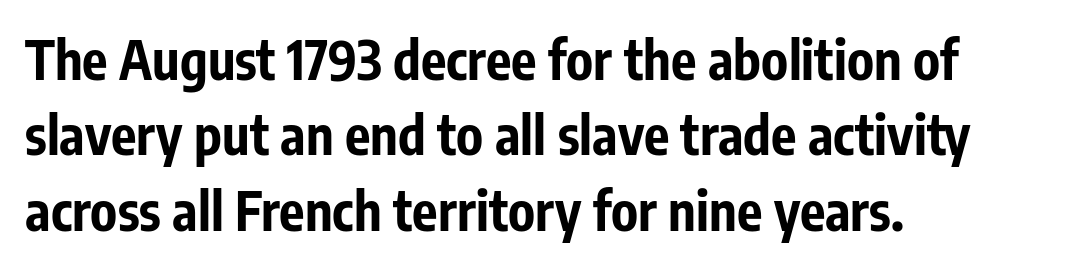
The image shows 53 px bold, condensed sans-serif type, upright; set left-aligned, normal line spacing (1.42x), normal letter spacing, not underlined; low stroke contrast and a medium x-height.
